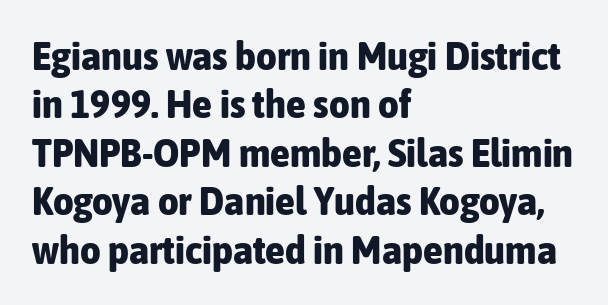
Q: Is the text bold? A: Yes.
Q: Is the text italic (slanted)? A: No, it is upright.
Q: Is the typeface a serif or a sans-serif typeface? A: Sans-serif.
Q: Is the text underlined? A: No.
Q: How is the paragraph aligned? A: Left-aligned.
Q: Is the spacing between letters normal or unusually wide? A: Normal.
Q: Width (condensed, normal, or wide)? A: Condensed.
Q: Stroke contrast? A: Low.
Q: x-height? A: Medium.
Q: Monospaced? A: No.
